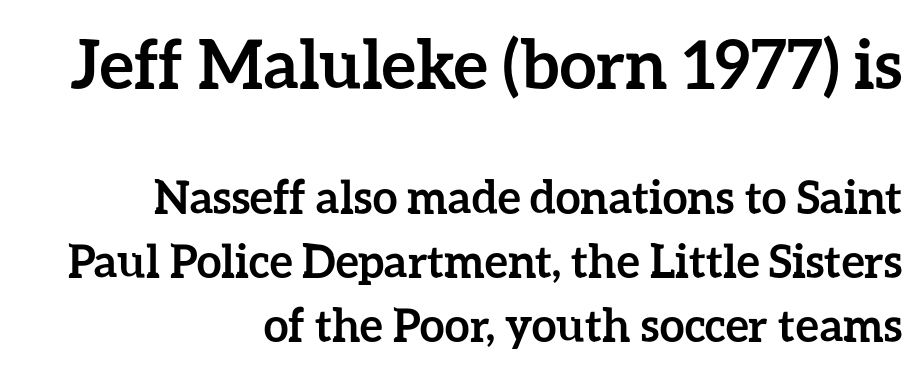
Q: Is the text bold? A: Yes.
Q: Is the text italic (slanted)? A: No, it is upright.
Q: Is the text underlined? A: No.
Q: How is the paragraph aligned? A: Right-aligned.
Q: Is the spacing between letters normal or unusually wide? A: Normal.
Q: Is the spacing between lines tight, normal or loose? A: Normal.
Q: Which block of text is set in a larger size, the first (top) or the second (bottom)? A: The first (top) one.
Q: Width (condensed, normal, or wide)? A: Normal.
Q: Stroke contrast? A: Low.
Q: x-height? A: Medium.
Q: Monospaced? A: No.
